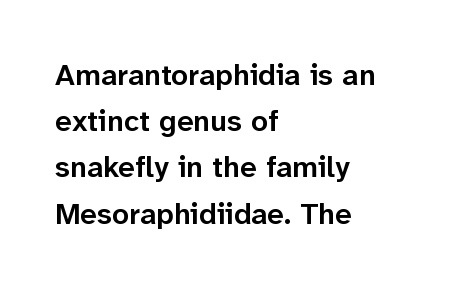
{"serif": "no", "italic": "no", "bold": "semi", "weight": "semibold", "width": "normal", "stroke_contrast": "low", "x_height": "medium", "monospaced": "no", "underline": "no", "align": "left", "line_spacing": "normal", "line_spacing_ratio": 1.54, "letter_spacing": "normal", "letter_spacing_em": 0.0, "glyph_px": 30}
